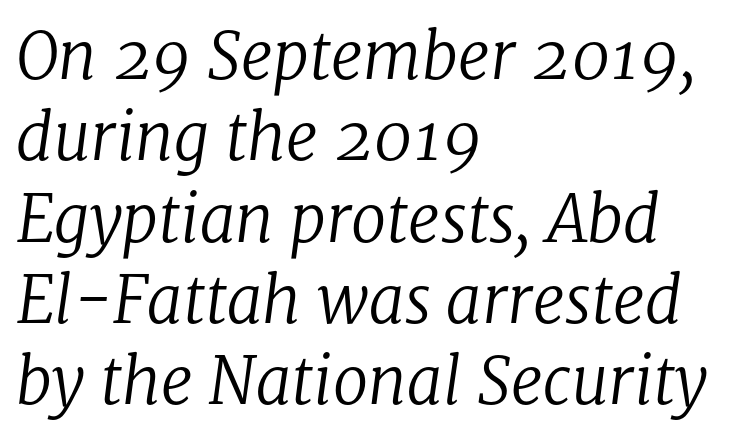
The image shows 64 px regular-weight serif type, italic (leaning right); set left-aligned, normal line spacing (1.27x), normal letter spacing, not underlined; low stroke contrast and a medium x-height.
